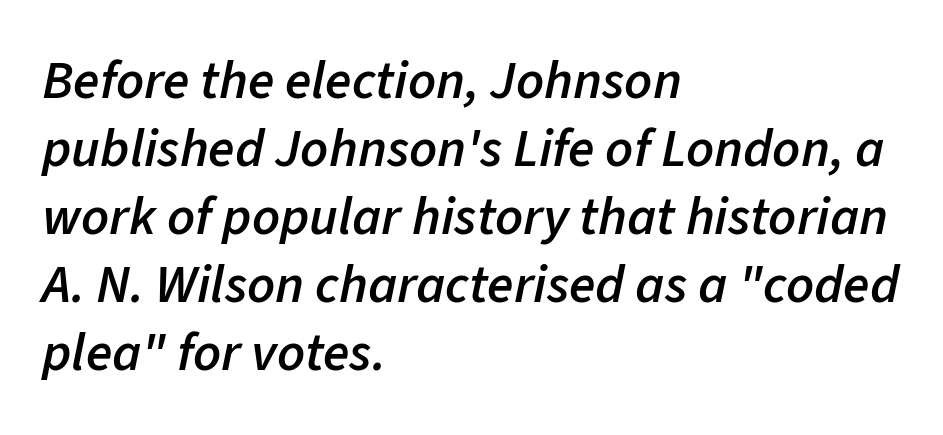
The image shows 54 px semibold type, italic (leaning right); set left-aligned, normal line spacing (1.26x), normal letter spacing, not underlined; low stroke contrast and a medium x-height.
